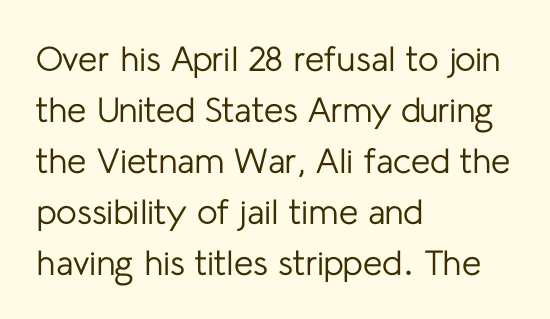
This sample has the flowing, uneven cadence of proportional lettering. Serif or sans? Sans — the stroke terminals are bare. Style check: upright. The area under the type is left untouched. Honestly, the letter spacing is just normal — you wouldn't notice it.
